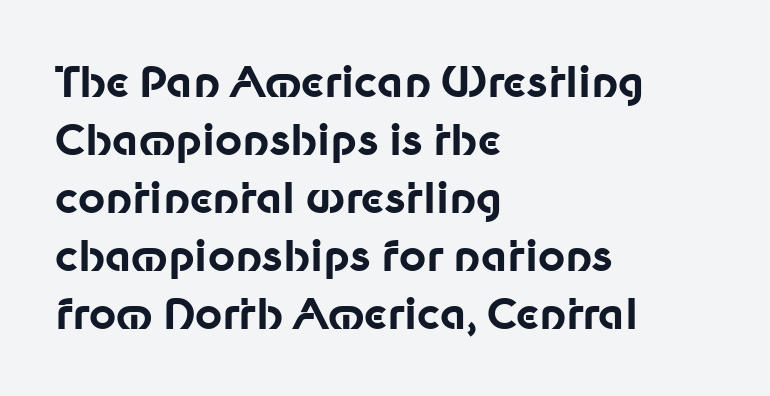
Q: Is the text bold? A: Yes.
Q: Is the text italic (slanted)? A: No, it is upright.
Q: Is the typeface a serif or a sans-serif typeface? A: Sans-serif.
Q: Is the text underlined? A: No.
Q: How is the paragraph aligned? A: Left-aligned.
Q: Is the spacing between letters normal or unusually wide? A: Normal.
Q: Is the spacing between lines tight, normal or loose? A: Normal.
Q: Width (condensed, normal, or wide)? A: Normal.
Q: Stroke contrast? A: Low.
Q: x-height? A: Medium.
Q: Monospaced? A: No.
